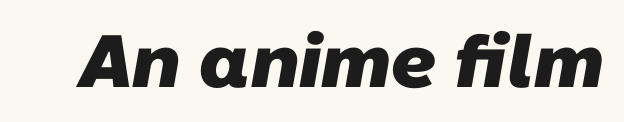
The image shows 74 px heavy sans-serif type; set normal letter spacing, not underlined; low stroke contrast and a medium x-height.
